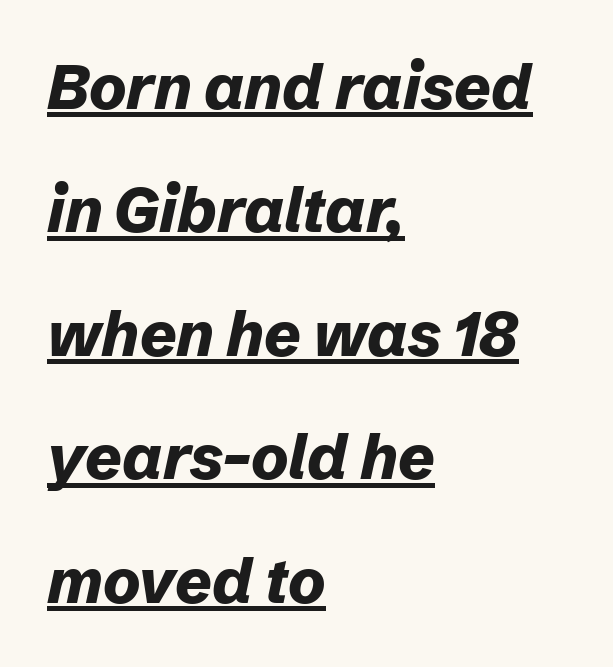
{"italic": "yes", "lean": "right", "slant_degrees": 12, "bold": "yes", "weight": "bold", "width": "normal", "stroke_contrast": "low", "x_height": "medium", "monospaced": "no", "underline": "yes", "align": "left", "line_spacing": "loose", "line_spacing_ratio": 1.96, "letter_spacing": "normal", "letter_spacing_em": 0.0, "glyph_px": 63}
